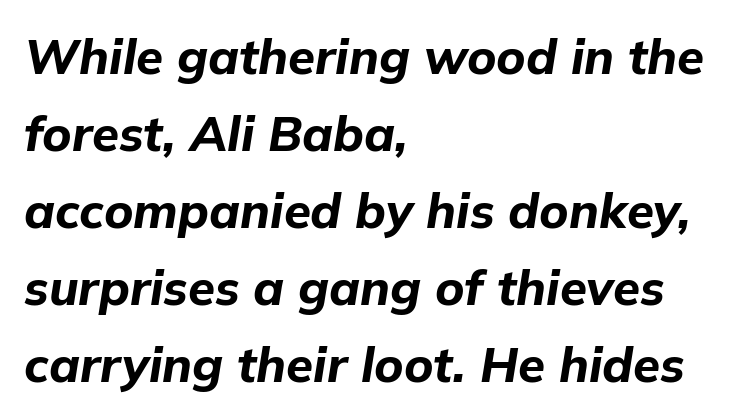
The image shows 49 px bold type, italic (leaning right); set left-aligned, normal line spacing (1.57x), normal letter spacing, not underlined; low stroke contrast and a medium x-height.
